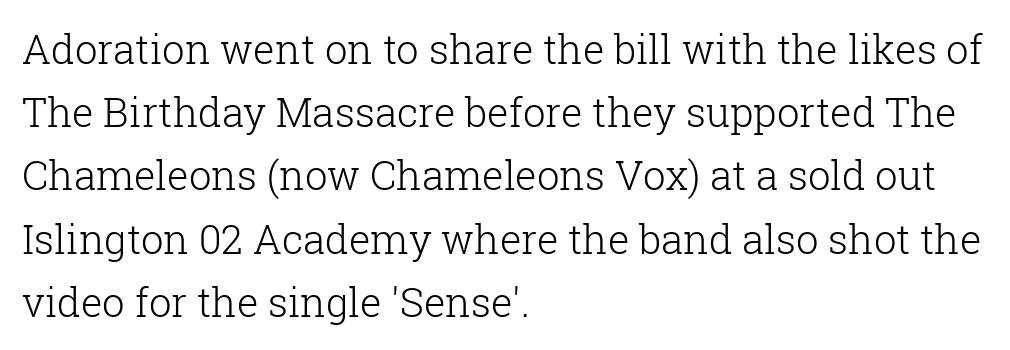
This sample uses an upright cut, with every glyph sitting square on the baseline. The strokes are not fattened; the text isn't bold. Students, observe: this is what conventionally led text looks like. The string is rendered with underlining switched off. This sample uses a serif face. Does extra space separate the letters? No, they use regular spacing.
